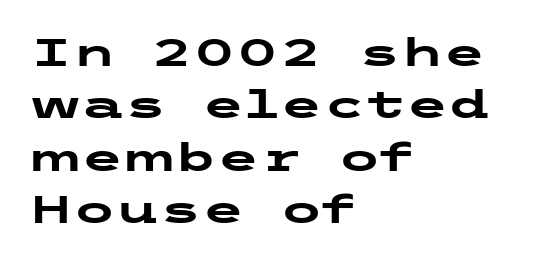
{"serif": "no", "italic": "no", "bold": "yes", "weight": "heavy", "width": "wide", "stroke_contrast": "low", "x_height": "medium", "underline": "no", "align": "left", "line_spacing": "normal", "line_spacing_ratio": 1.34, "letter_spacing": "normal", "letter_spacing_em": 0.0, "glyph_px": 39}
